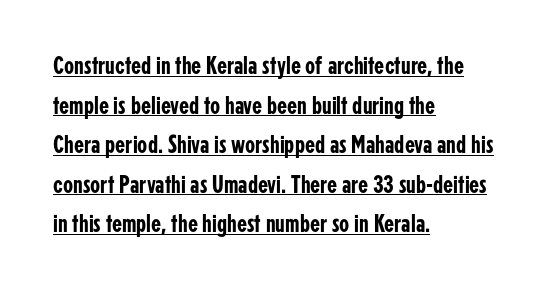
Q: Is the text italic (slanted)? A: No, it is upright.
Q: Is the text underlined? A: Yes.
Q: How is the paragraph aligned? A: Left-aligned.
Q: Is the spacing between letters normal or unusually wide? A: Normal.
Q: Is the spacing between lines tight, normal or loose? A: Normal.
